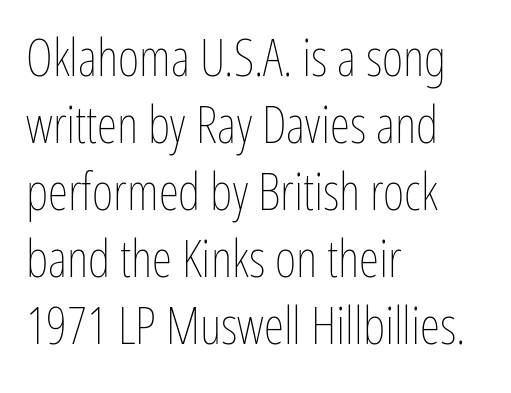
The image shows 52 px thin, condensed type, upright; set left-aligned, normal line spacing (1.29x), normal letter spacing, not underlined; low stroke contrast and a medium x-height.
